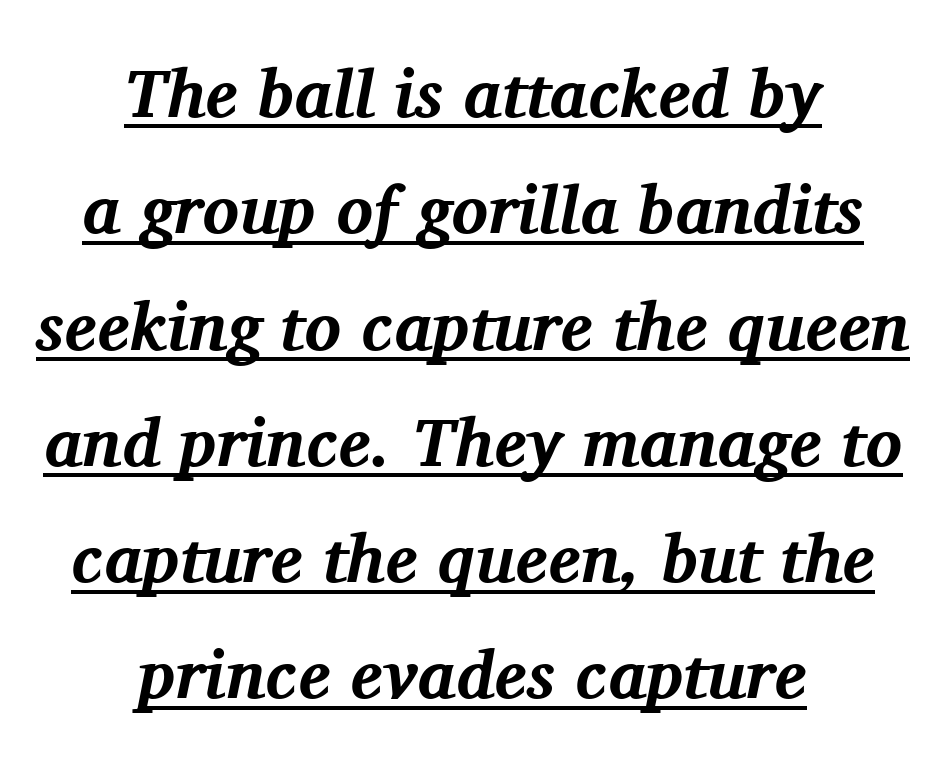
Q: Is the text bold? A: Yes.
Q: Is the text italic (slanted)? A: Yes, it leans right by about 11 degrees.
Q: Is the typeface a serif or a sans-serif typeface? A: Serif.
Q: Is the text underlined? A: Yes.
Q: How is the paragraph aligned? A: Centered.
Q: Is the spacing between letters normal or unusually wide? A: Normal.
Q: Width (condensed, normal, or wide)? A: Normal.
Q: Stroke contrast? A: Medium.
Q: x-height? A: Medium.
Q: Monospaced? A: No.
